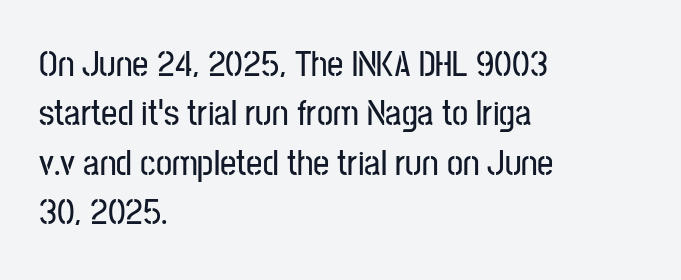
The image shows 36 px condensed sans-serif type, upright; set left-aligned, normal line spacing (1.37x), normal letter spacing, not underlined; low stroke contrast and a medium x-height.
